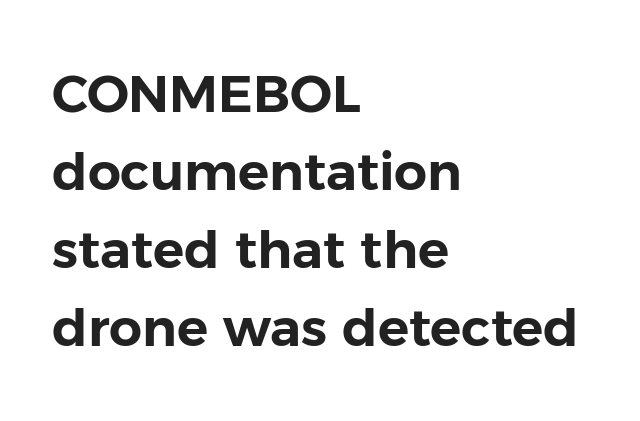
The image shows 52 px sans-serif type, upright; set left-aligned, normal line spacing (1.5x), normal letter spacing, not underlined; low stroke contrast and a medium x-height.
